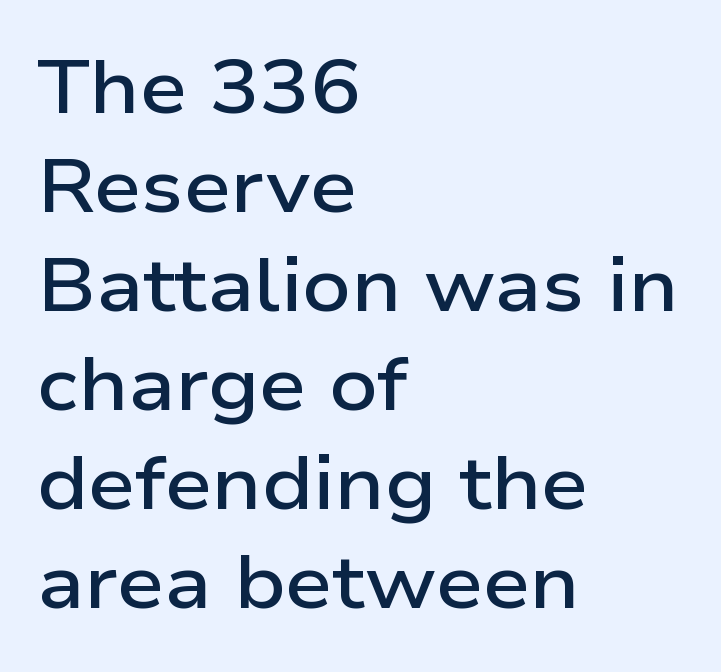
{"serif": "no", "italic": "no", "bold": "semi", "weight": "semibold", "width": "wide", "stroke_contrast": "low", "x_height": "medium", "monospaced": "no", "underline": "no", "align": "left", "line_spacing": "normal", "line_spacing_ratio": 1.32, "letter_spacing": "normal", "letter_spacing_em": 0.0, "glyph_px": 75}
